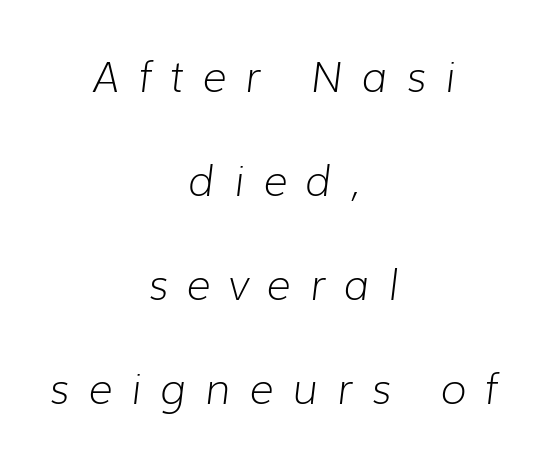
Type without underlining. These lines are rendered in a variable-pitch font. Looking at the ascenders, they clearly lean. The strokes are not fattened; the text isn't bold.
